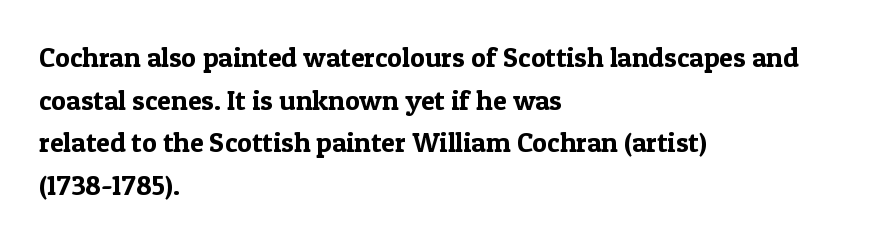
The image shows 28 px serif type, upright; set left-aligned, normal line spacing (1.52x), normal letter spacing, not underlined; a medium x-height.
